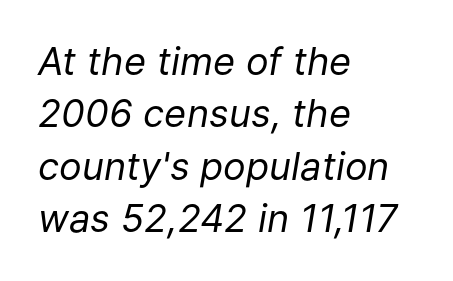
The compositor pushed each line to the left boundary. Quick note: interline space is typical. The text carries the slant typical of an italic or oblique font. Here the designer chose a conventional face with non-uniform glyph widths. The words here are not underlined. Weight: in the light-to-regular range.
